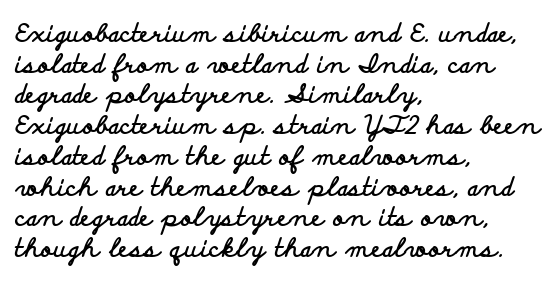
In CSS terms this would be text-align: left. Anything drawn beneath the words? Only blank space. As a designer I'd log this as weight 700, bold.
